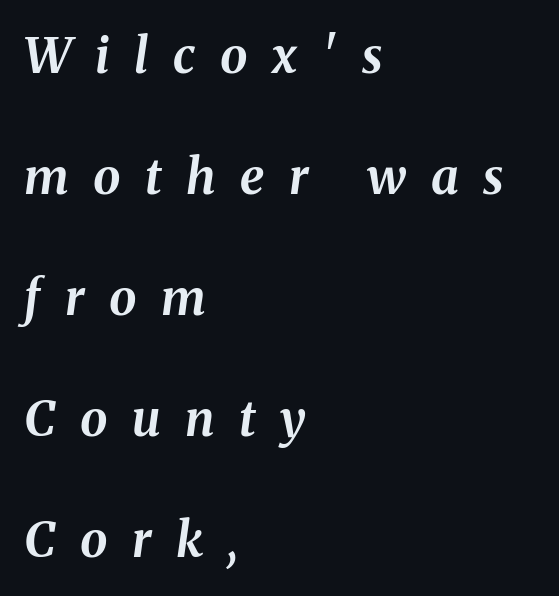
Q: Is the text bold? A: Yes.
Q: Is the text italic (slanted)? A: Yes, it leans right by about 8 degrees.
Q: Is the text underlined? A: No.
Q: How is the paragraph aligned? A: Left-aligned.
Q: Is the spacing between letters normal or unusually wide? A: Unusually wide.
Q: Is the spacing between lines tight, normal or loose? A: Loose.
Q: Width (condensed, normal, or wide)? A: Normal.
Q: Stroke contrast? A: Medium.
Q: x-height? A: Medium.
Q: Monospaced? A: No.
